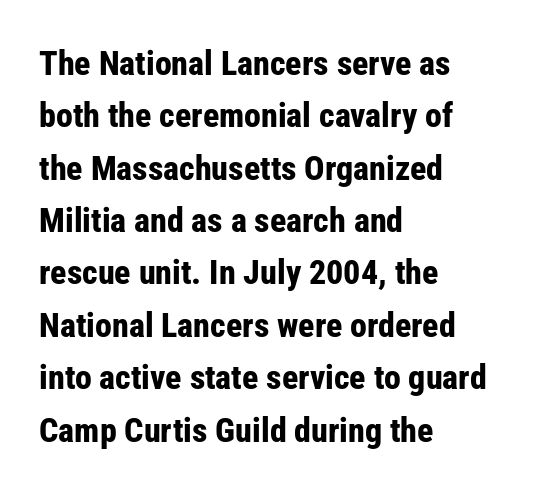
{"serif": "no", "italic": "no", "bold": "yes", "weight": "bold", "width": "condensed", "stroke_contrast": "low", "x_height": "medium", "monospaced": "no", "underline": "no", "align": "left", "line_spacing": "normal", "line_spacing_ratio": 1.54, "letter_spacing": "normal", "letter_spacing_em": 0.0, "glyph_px": 34}
